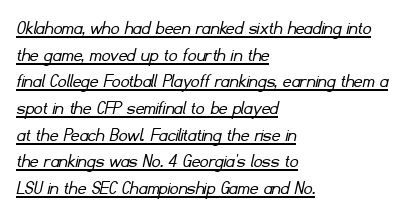
The image shows 21 px text type; set left-aligned, normal line spacing (1.27x), normal letter spacing, underlined.
